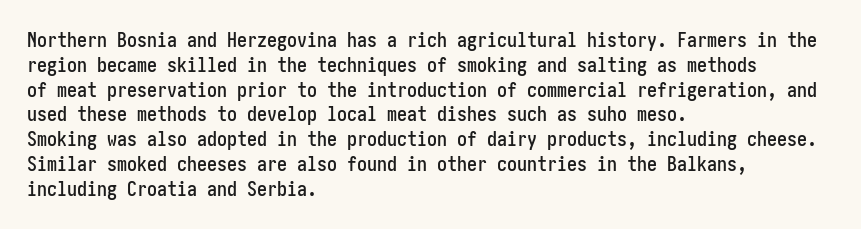
A roman cut, with each character standing at attention. The letters sit at their default tracking, neither squeezed nor spread. Compared with a centered layout, this one pins lines to the left instead. Clear beneath every line of the passage.
